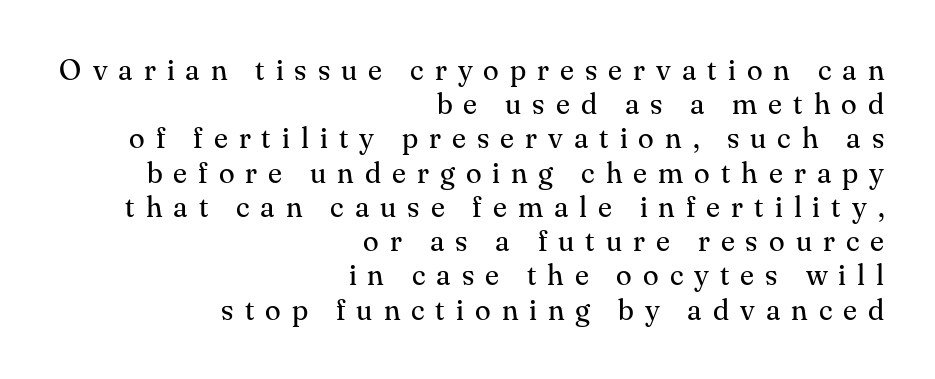
The image shows 29 px regular-weight serif type, upright; set right-aligned, line spacing 1.18x, unusually wide letter spacing (+0.38 em), not underlined; medium stroke contrast and a small x-height.
